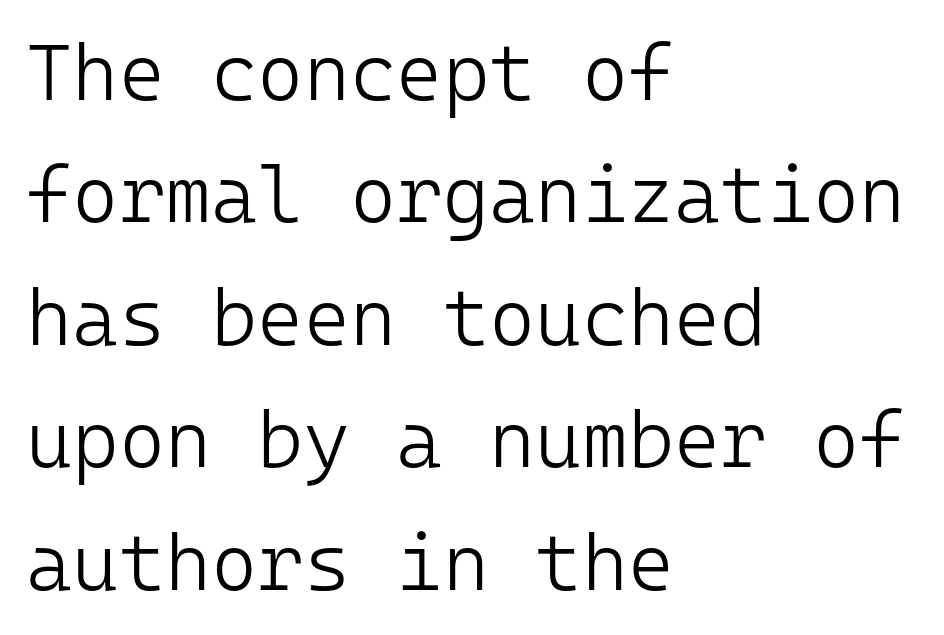
The image shows 79 px light sans-serif type, upright, monospaced; set left-aligned, normal line spacing (1.55x), normal letter spacing, not underlined; low stroke contrast and a medium x-height.
